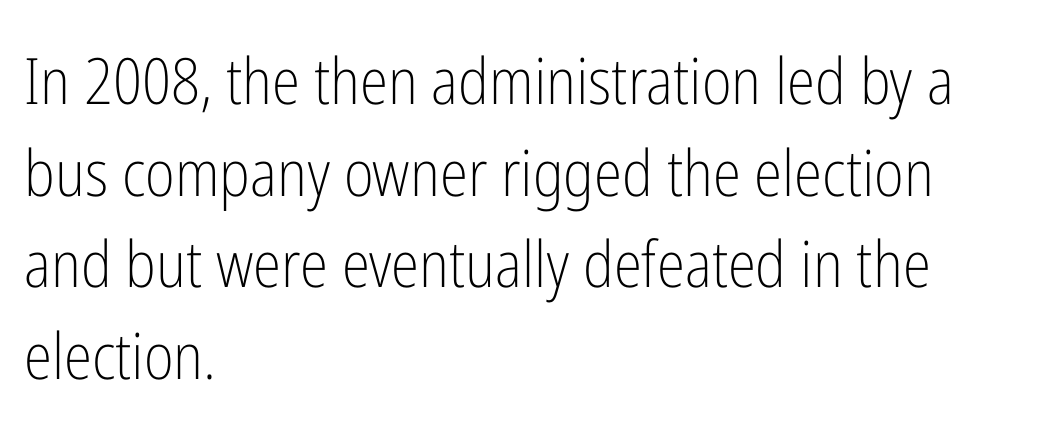
{"serif": "no", "italic": "no", "bold": "no", "weight": "light", "width": "condensed", "stroke_contrast": "low", "x_height": "medium", "monospaced": "no", "underline": "no", "align": "left", "line_spacing": "normal", "line_spacing_ratio": 1.43, "letter_spacing": "normal", "letter_spacing_em": 0.0, "glyph_px": 64}
